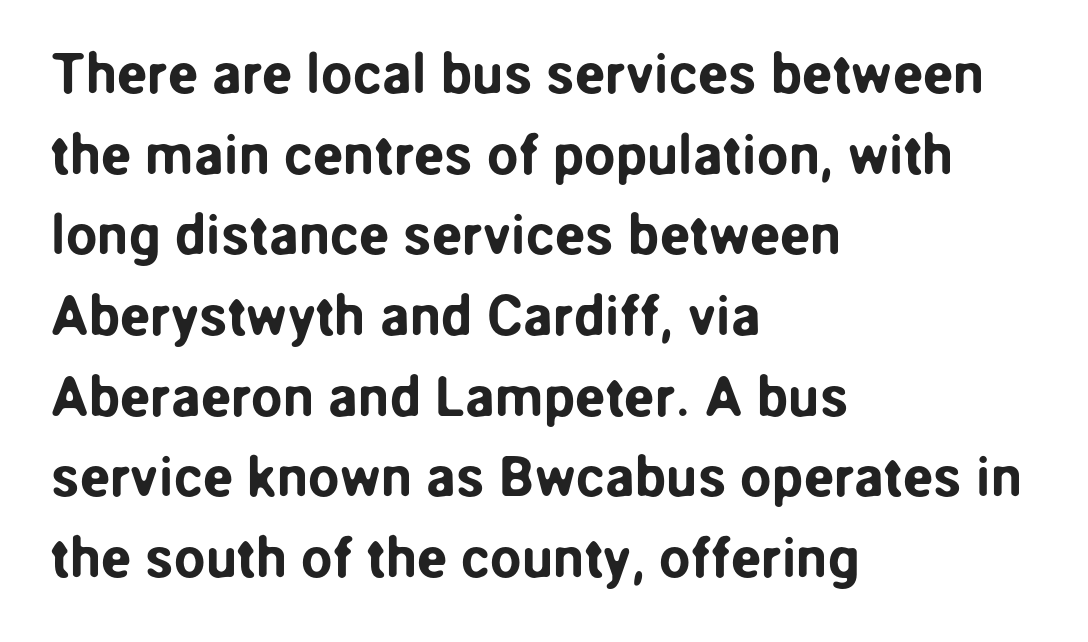
The image shows 56 px sans-serif type, upright; set left-aligned, normal line spacing (1.44x), normal letter spacing, not underlined; low stroke contrast and a medium x-height.
